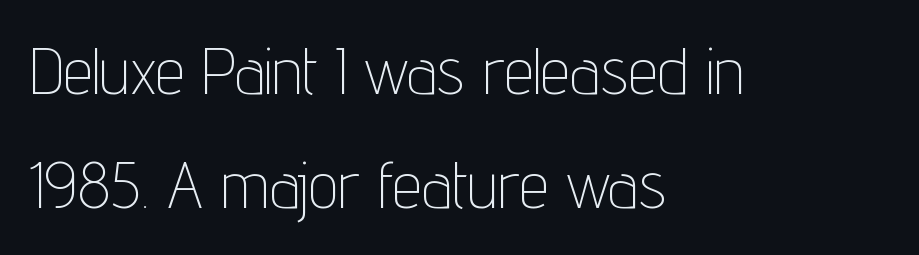
The typography opts for an upright posture over an oblique one. The letters sit at their default tracking, neither squeezed nor spread. Plain, unruled lines of type. The rendering shows plain stroke endings on the letterforms — a sans-serif design.
